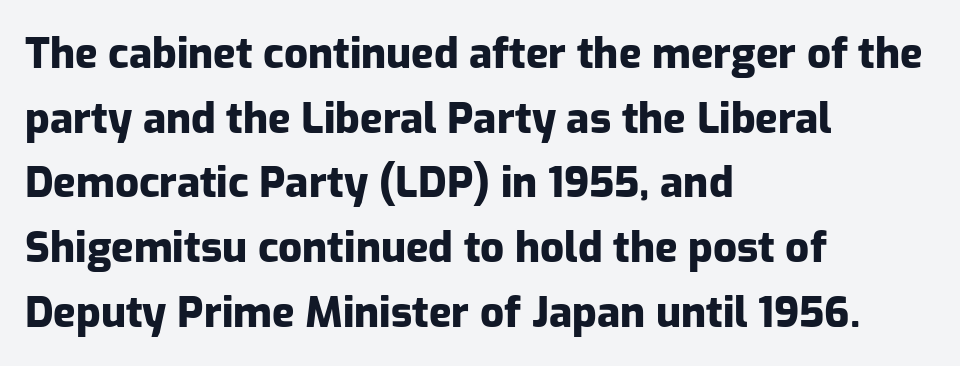
Q: Is the text bold? A: Yes.
Q: Is the text italic (slanted)? A: No, it is upright.
Q: Is the typeface a serif or a sans-serif typeface? A: Sans-serif.
Q: Is the text underlined? A: No.
Q: How is the paragraph aligned? A: Left-aligned.
Q: Is the spacing between letters normal or unusually wide? A: Normal.
Q: Is the spacing between lines tight, normal or loose? A: Normal.
Q: Width (condensed, normal, or wide)? A: Normal.
Q: Stroke contrast? A: Low.
Q: x-height? A: Medium.
Q: Monospaced? A: No.
